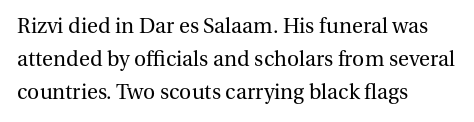
No italicization has been applied; the sample stays upright. This rendering features lettering with no underline. Summary of weight: not heavy and not bold. The typesetter chose a ragged-right arrangement here. The vertical gap from one line to the next is medium.
